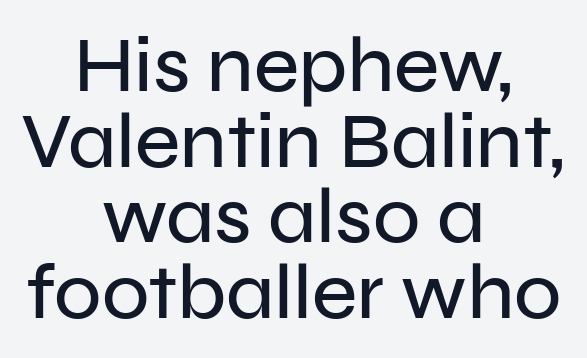
This rendering features lettering with no underline. The text block is weighted toward neither margin, spreading evenly from the middle. Notice how the stems are strictly vertical — no italics here. Think of a printed novel: that variable character pitch is what you see here. Tracking value appears to be zero — textbook default spacing.
